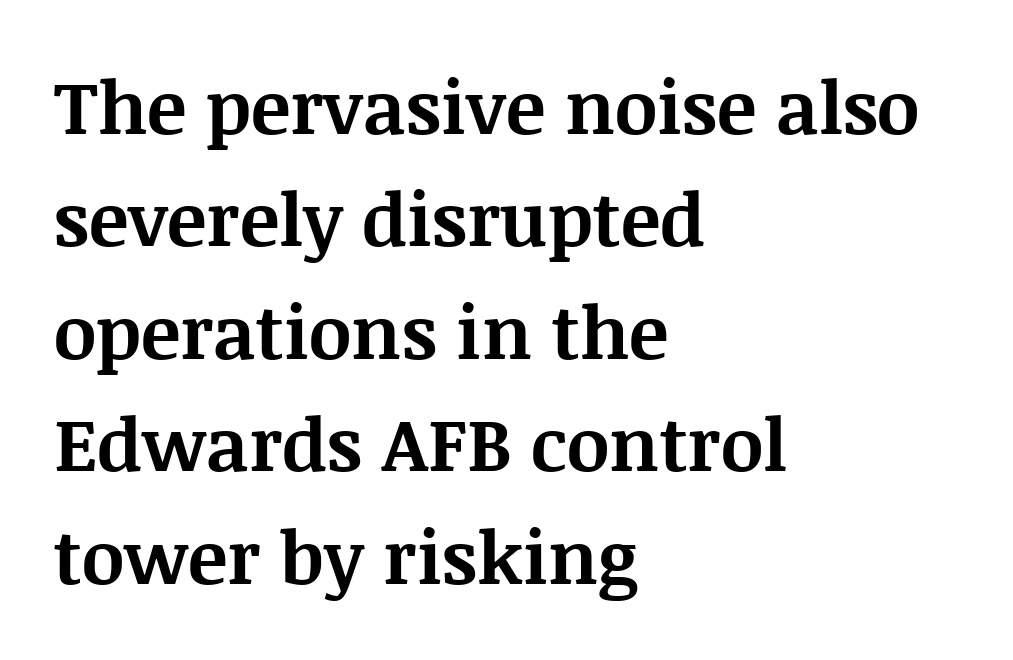
Q: Is the text bold? A: Yes.
Q: Is the text italic (slanted)? A: No, it is upright.
Q: Is the typeface a serif or a sans-serif typeface? A: Serif.
Q: Is the text underlined? A: No.
Q: How is the paragraph aligned? A: Left-aligned.
Q: Is the spacing between letters normal or unusually wide? A: Normal.
Q: Is the spacing between lines tight, normal or loose? A: Normal.
Q: Width (condensed, normal, or wide)? A: Normal.
Q: Stroke contrast? A: Medium.
Q: x-height? A: Large.
Q: Monospaced? A: No.
